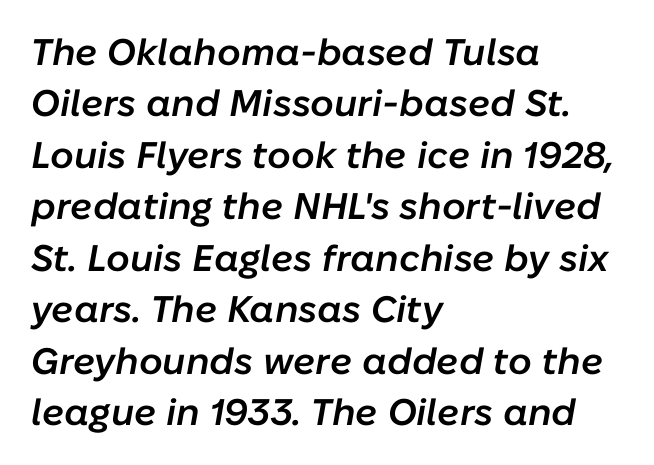
The image shows 37 px semibold type, italic (leaning right); set left-aligned, normal line spacing (1.39x), normal letter spacing, not underlined; low stroke contrast and a medium x-height.
